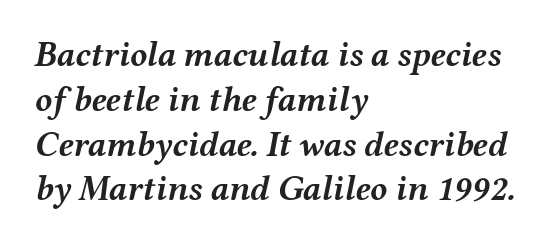
Q: Is the text bold? A: Yes.
Q: Is the text italic (slanted)? A: Yes, it leans right by about 12 degrees.
Q: Is the text underlined? A: No.
Q: How is the paragraph aligned? A: Left-aligned.
Q: Is the spacing between letters normal or unusually wide? A: Normal.
Q: Is the spacing between lines tight, normal or loose? A: Normal.
Q: Width (condensed, normal, or wide)? A: Wide.
Q: Stroke contrast? A: Medium.
Q: x-height? A: Medium.
Q: Monospaced? A: No.
